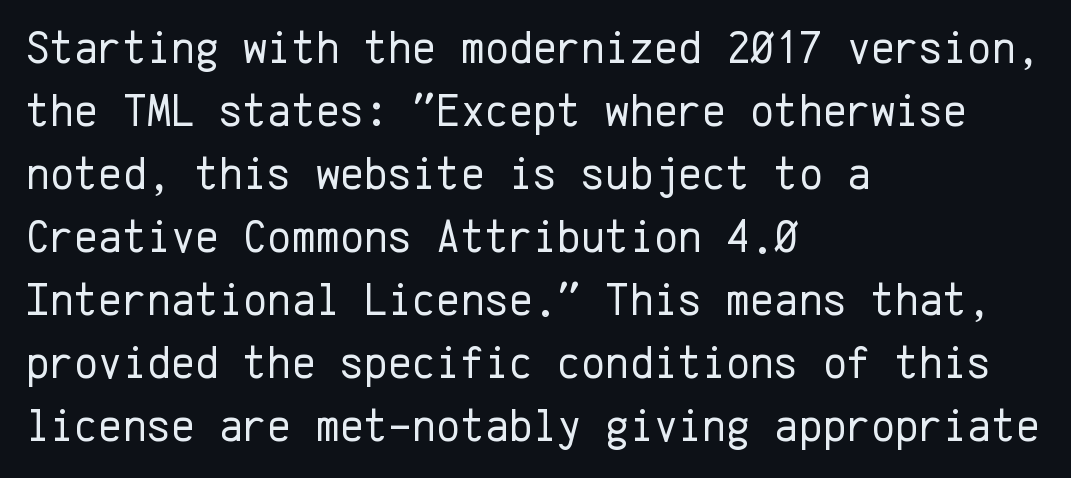
{"serif": "no", "italic": "no", "bold": "no", "weight": "regular", "width": "normal", "stroke_contrast": "low", "x_height": "medium", "monospaced": "yes", "underline": "no", "align": "left", "line_spacing": "normal", "line_spacing_ratio": 1.37, "letter_spacing": "normal", "letter_spacing_em": 0.0, "glyph_px": 46}
